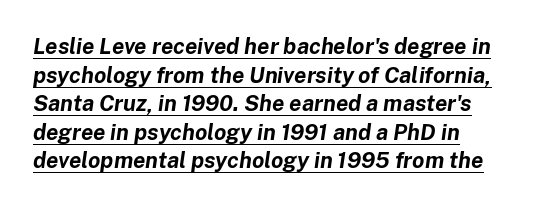
The image shows 22 px bold type, italic (leaning right); set left-aligned, normal line spacing (1.3x), normal letter spacing, underlined.
